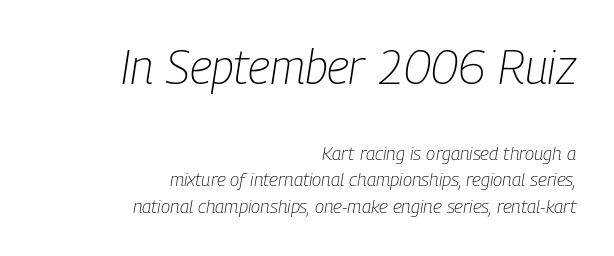
Q: Is the text bold? A: No.
Q: Is the text italic (slanted)? A: Yes, it leans right by about 9 degrees.
Q: Is the text underlined? A: No.
Q: How is the paragraph aligned? A: Right-aligned.
Q: Is the spacing between letters normal or unusually wide? A: Normal.
Q: Is the spacing between lines tight, normal or loose? A: Normal.
Q: Which block of text is set in a larger size, the first (top) or the second (bottom)? A: The first (top) one.
Q: Width (condensed, normal, or wide)? A: Condensed.
Q: Stroke contrast? A: Low.
Q: x-height? A: Medium.
Q: Monospaced? A: No.
